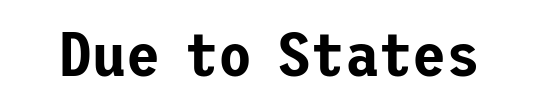
Q: Is the text italic (slanted)? A: No, it is upright.
Q: Is the typeface a serif or a sans-serif typeface? A: Sans-serif.
Q: Is the text underlined? A: No.
Q: Is the spacing between letters normal or unusually wide? A: Normal.
Q: Width (condensed, normal, or wide)? A: Normal.
Q: Stroke contrast? A: Low.
Q: x-height? A: Medium.
